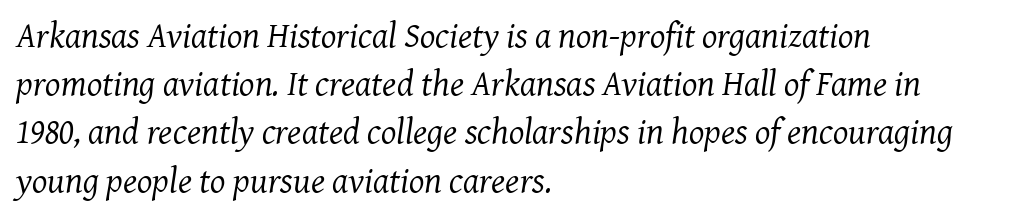
{"serif": "yes", "italic": "yes", "lean": "right", "slant_degrees": 7, "bold": "no", "weight": "regular", "width": "normal", "stroke_contrast": "medium", "x_height": "medium", "monospaced": "no", "underline": "no", "align": "left", "line_spacing": "normal", "line_spacing_ratio": 1.34, "letter_spacing": "normal", "letter_spacing_em": 0.0, "glyph_px": 36}
